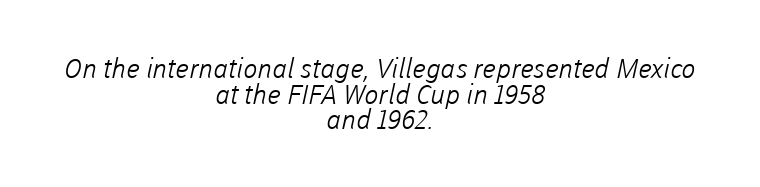
Q: Is the text bold? A: No.
Q: Is the text underlined? A: No.
Q: How is the paragraph aligned? A: Centered.
Q: Is the spacing between letters normal or unusually wide? A: Normal.
Q: Is the spacing between lines tight, normal or loose? A: Tight.
